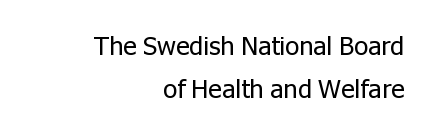
The image shows 26 px text type, upright; set right-aligned, normal line spacing (1.65x), normal letter spacing, not underlined.
